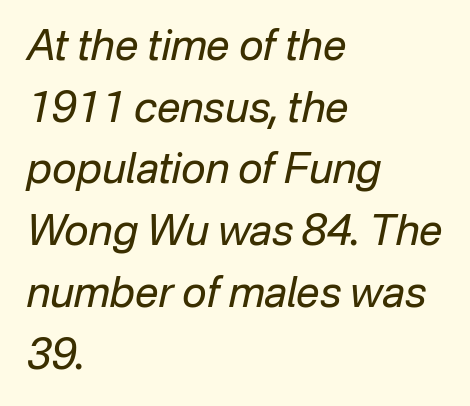
{"italic": "yes", "lean": "right", "slant_degrees": 12, "bold": "no", "weight": "regular", "width": "normal", "stroke_contrast": "low", "x_height": "medium", "monospaced": "no", "underline": "no", "align": "left", "line_spacing": "normal", "line_spacing_ratio": 1.47, "letter_spacing": "normal", "letter_spacing_em": 0.0, "glyph_px": 42}
